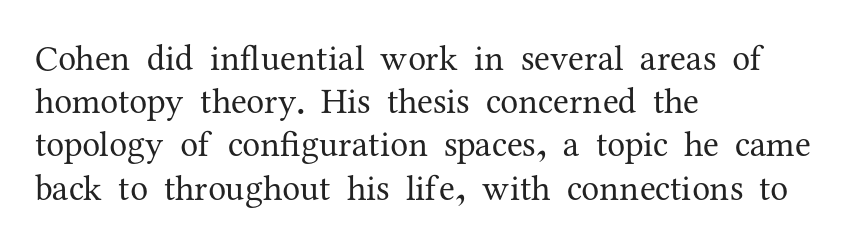
The image shows 36 px regular-weight serif type, upright; set left-aligned, line spacing 1.2x, normal letter spacing, not underlined; medium stroke contrast and a medium x-height.
